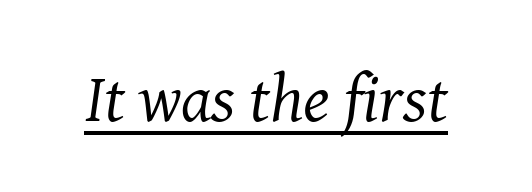
Q: Is the text bold? A: No.
Q: Is the text italic (slanted)? A: Yes, it leans right by about 8 degrees.
Q: Is the typeface a serif or a sans-serif typeface? A: Serif.
Q: Is the text underlined? A: Yes.
Q: Is the spacing between letters normal or unusually wide? A: Normal.
Q: Width (condensed, normal, or wide)? A: Normal.
Q: Stroke contrast? A: Medium.
Q: x-height? A: Medium.
Q: Monospaced? A: No.
